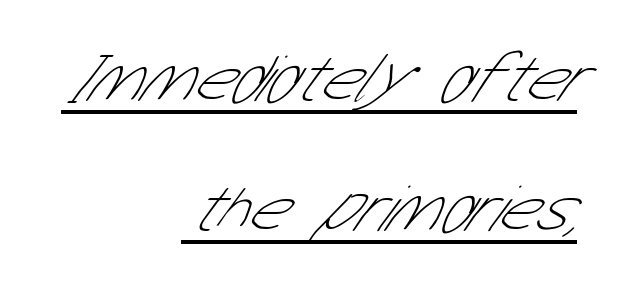
Note the varied advance widths — an 'i' is clearly narrower than an 'm'. To sum up the face: it is a sans, with no serifs. The passage shown is underscored from start to finish. Is the stroke heavy? The answer is a plain regular-or-lighter. The passage shown has conventional tracking throughout. A great deal of white space separates one row of letters from the next.
